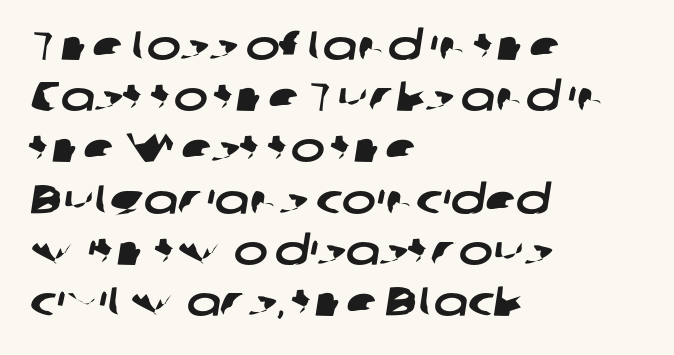
{"serif": "no", "width": "wide", "stroke_contrast": "low", "x_height": "medium", "monospaced": "no", "underline": "no", "align": "left", "line_spacing": "normal", "line_spacing_ratio": 1.25, "letter_spacing": "normal", "letter_spacing_em": 0.0, "glyph_px": 41}
